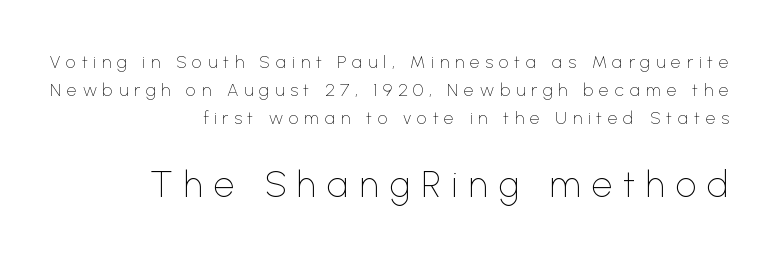
In terms of letterform style, serifs are entirely absent. Line endings align vertically; line beginnings do not. Bare-footed words on every line. Ordinary non-slanted type is in use. The rows are spaced the way most documents space them.
